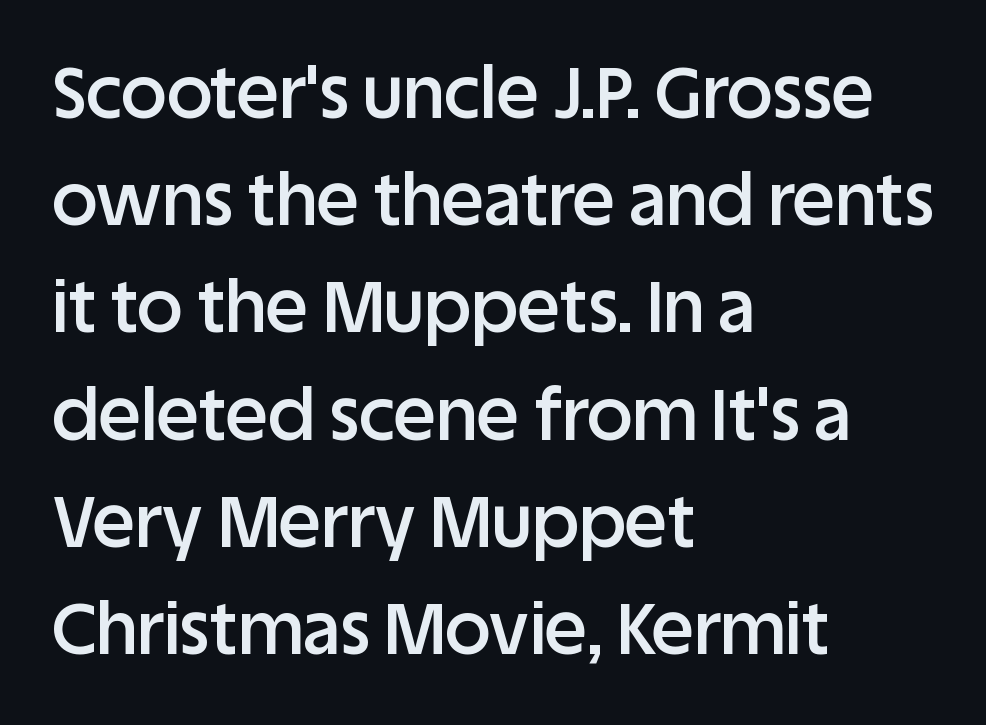
This sample uses an upright cut, with every glyph sitting square on the baseline. This sample uses a sans-serif face. Students, observe: this is what conventionally led text looks like. Only glyphs here, with clear space below each row. Moderately thickened strokes mark this as semibold type.
